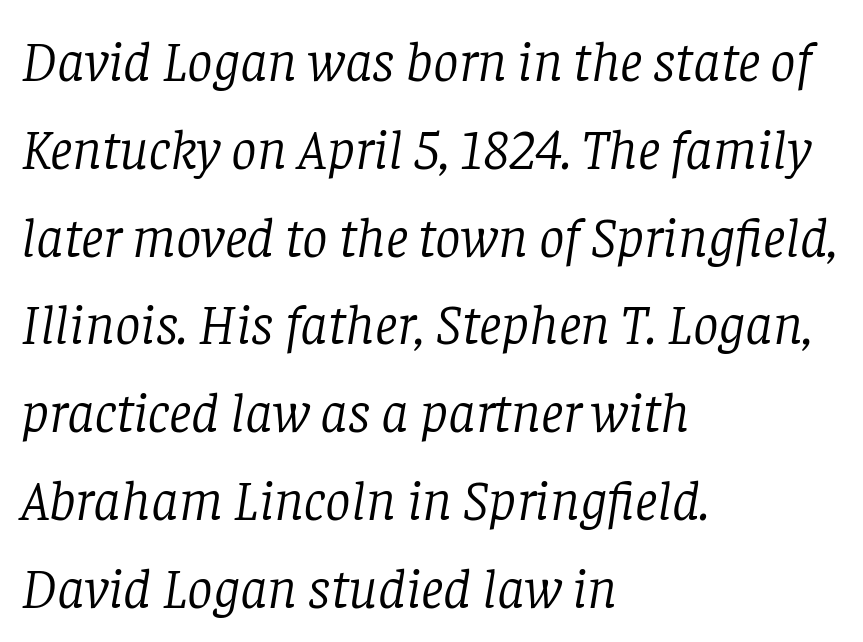
Q: Is the text bold? A: No.
Q: Is the text italic (slanted)? A: Yes, it leans right by about 8 degrees.
Q: Is the typeface a serif or a sans-serif typeface? A: Serif.
Q: Is the text underlined? A: No.
Q: How is the paragraph aligned? A: Left-aligned.
Q: Is the spacing between letters normal or unusually wide? A: Normal.
Q: Is the spacing between lines tight, normal or loose? A: Normal.
Q: Width (condensed, normal, or wide)? A: Normal.
Q: Stroke contrast? A: Low.
Q: x-height? A: Large.
Q: Monospaced? A: No.
